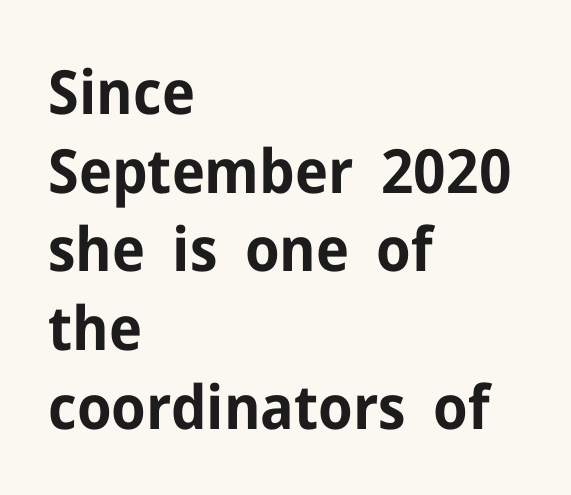
Q: Is the text bold? A: Yes.
Q: Is the text italic (slanted)? A: No, it is upright.
Q: Is the typeface a serif or a sans-serif typeface? A: Sans-serif.
Q: Is the text underlined? A: No.
Q: How is the paragraph aligned? A: Left-aligned.
Q: Is the spacing between letters normal or unusually wide? A: Normal.
Q: Is the spacing between lines tight, normal or loose? A: Normal.
Q: Width (condensed, normal, or wide)? A: Normal.
Q: Stroke contrast? A: Low.
Q: x-height? A: Medium.
Q: Monospaced? A: No.
